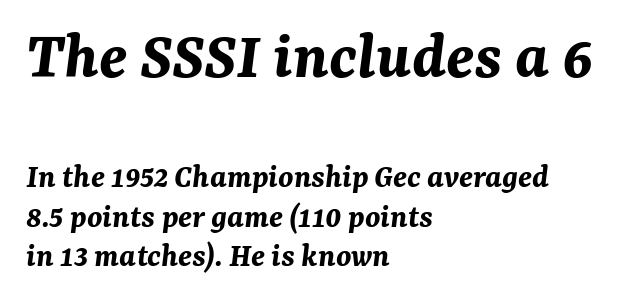
The image shows 69 px bold type, italic (leaning right); set left-aligned, line spacing 1.17x, normal letter spacing, not underlined; the first (top) block is 2.03x larger; medium stroke contrast and a medium x-height.
